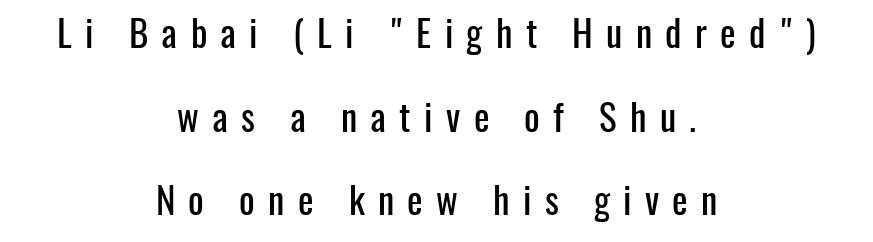
Q: Is the text italic (slanted)? A: No, it is upright.
Q: Is the typeface a serif or a sans-serif typeface? A: Sans-serif.
Q: Is the text underlined? A: No.
Q: How is the paragraph aligned? A: Centered.
Q: Is the spacing between letters normal or unusually wide? A: Unusually wide.
Q: Is the spacing between lines tight, normal or loose? A: Loose.
Q: Width (condensed, normal, or wide)? A: Condensed.
Q: Stroke contrast? A: Low.
Q: x-height? A: Medium.
Q: Monospaced? A: No.
